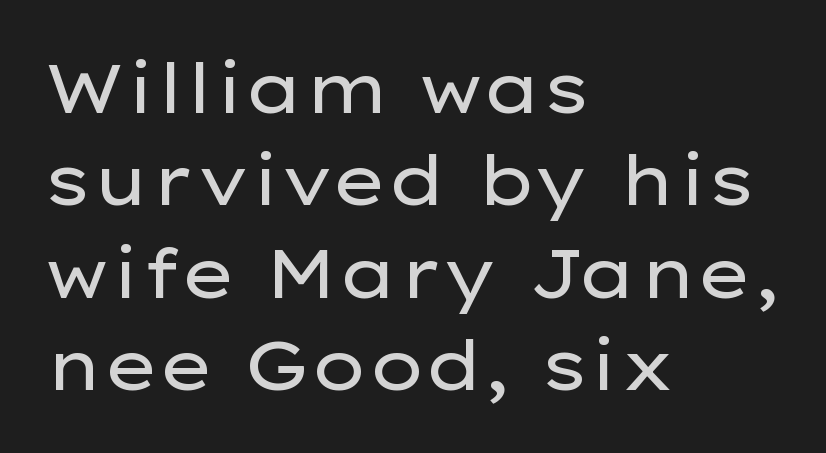
{"serif": "no", "italic": "no", "bold": "no", "weight": "regular", "width": "wide", "stroke_contrast": "low", "x_height": "medium", "monospaced": "no", "underline": "no", "align": "left", "line_spacing": "normal", "line_spacing_ratio": 1.34, "letter_spacing": "normal", "letter_spacing_em": 0.0, "glyph_px": 69}
